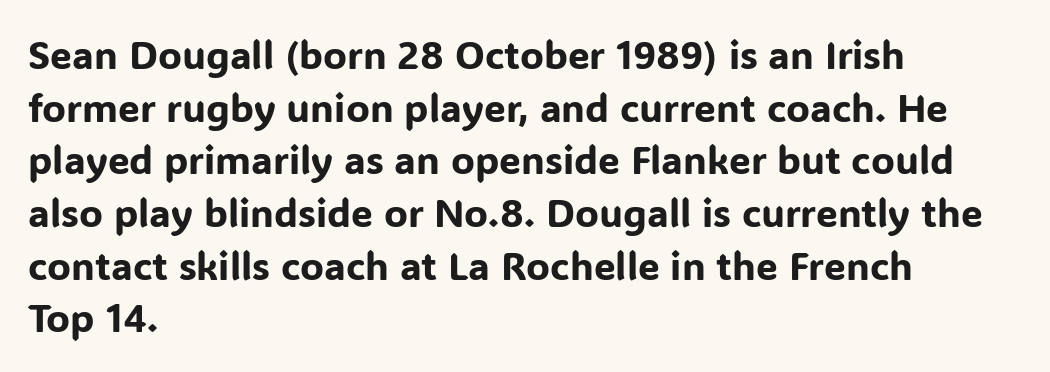
Q: Is the text italic (slanted)? A: No, it is upright.
Q: Is the typeface a serif or a sans-serif typeface? A: Sans-serif.
Q: Is the text underlined? A: No.
Q: How is the paragraph aligned? A: Left-aligned.
Q: Is the spacing between letters normal or unusually wide? A: Normal.
Q: Is the spacing between lines tight, normal or loose? A: Normal.
Q: Width (condensed, normal, or wide)? A: Normal.
Q: Stroke contrast? A: Low.
Q: x-height? A: Medium.
Q: Monospaced? A: No.
